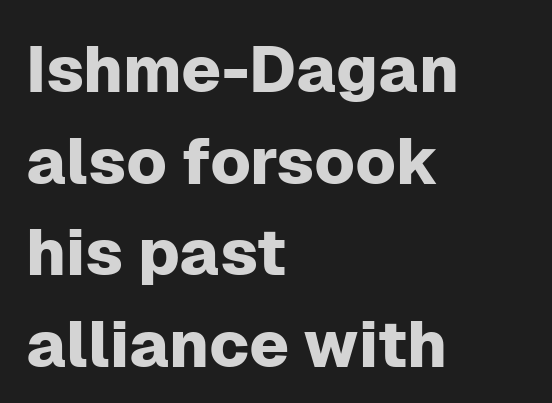
Q: Is the text italic (slanted)? A: No, it is upright.
Q: Is the typeface a serif or a sans-serif typeface? A: Sans-serif.
Q: Is the text underlined? A: No.
Q: How is the paragraph aligned? A: Left-aligned.
Q: Is the spacing between letters normal or unusually wide? A: Normal.
Q: Is the spacing between lines tight, normal or loose? A: Normal.
Q: Width (condensed, normal, or wide)? A: Normal.
Q: Stroke contrast? A: Low.
Q: x-height? A: Medium.
Q: Monospaced? A: No.
